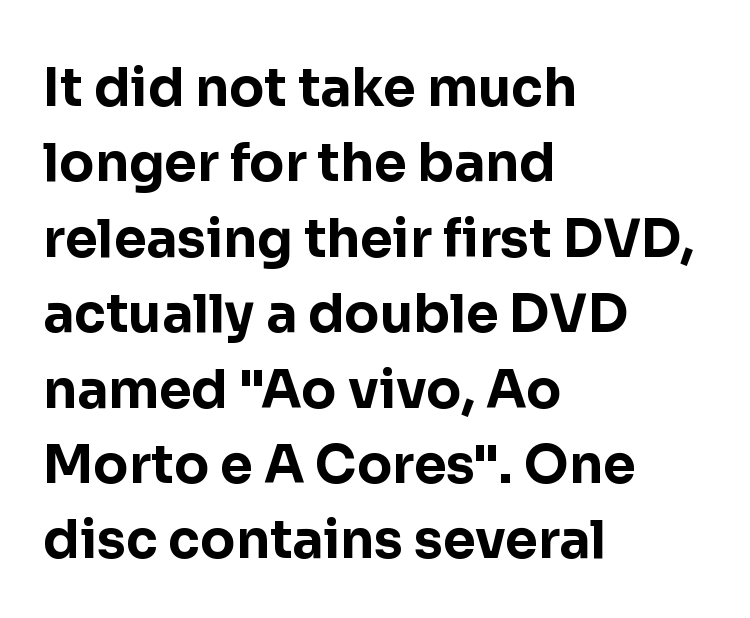
{"serif": "no", "italic": "no", "bold": "yes", "weight": "bold", "width": "normal", "stroke_contrast": "low", "x_height": "medium", "monospaced": "no", "underline": "no", "align": "left", "line_spacing": "normal", "line_spacing_ratio": 1.45, "letter_spacing": "normal", "letter_spacing_em": 0.0, "glyph_px": 52}
